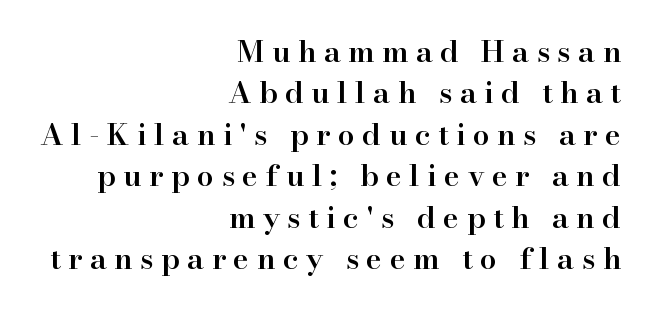
Q: Is the text bold? A: Semi-bold.
Q: Is the text italic (slanted)? A: No, it is upright.
Q: Is the typeface a serif or a sans-serif typeface? A: Serif.
Q: Is the text underlined? A: No.
Q: How is the paragraph aligned? A: Right-aligned.
Q: Is the spacing between letters normal or unusually wide? A: Unusually wide.
Q: Is the spacing between lines tight, normal or loose? A: Normal.
Q: Width (condensed, normal, or wide)? A: Normal.
Q: Stroke contrast? A: High.
Q: x-height? A: Small.
Q: Monospaced? A: No.
